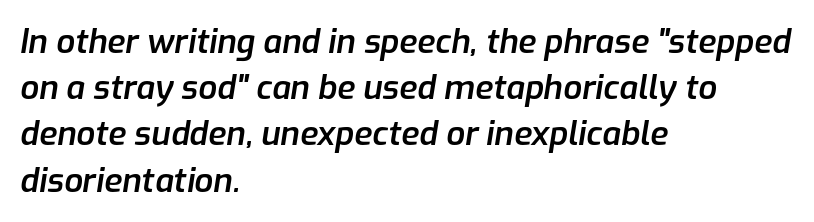
No extra tracking has been applied to these lines. These lines are rendered in a variable-pitch font. All the whitespace from short lines collects on the right. Each row of text sits above clean, open space.
